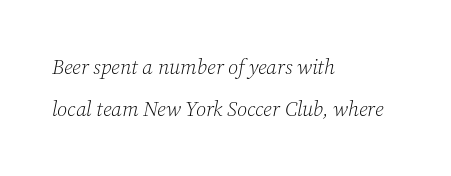
The image shows 21 px text type, italic (leaning right); set left-aligned, loose line spacing (1.99x), normal letter spacing, not underlined.
